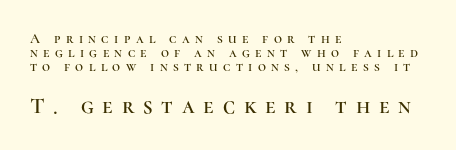
{"italic": "no", "underline": "no", "align": "left", "line_spacing": "tight", "line_spacing_ratio": 1.01, "letter_spacing": "wide", "letter_spacing_em": 0.38, "larger_block": "second", "size_ratio": 1.64, "glyph_px": 23}
